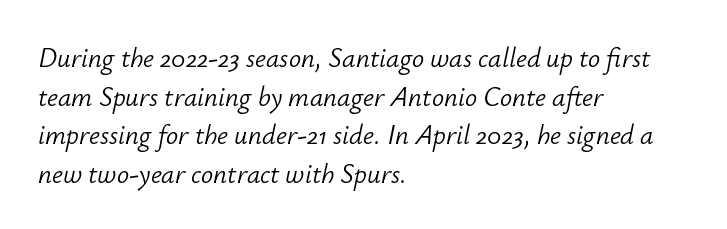
The image shows 27 px text type, italic (leaning right); set left-aligned, normal line spacing (1.43x), normal letter spacing, not underlined.
